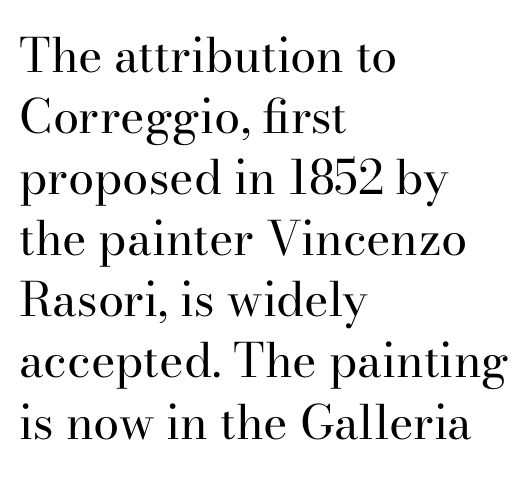
The image shows 47 px regular-weight serif type, upright; set left-aligned, normal line spacing (1.3x), normal letter spacing, not underlined; high stroke contrast and a small x-height.
